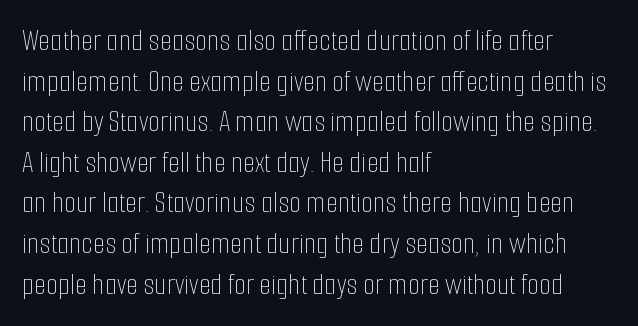
{"italic": "no", "bold": "no", "weight": "thin", "width": "condensed", "stroke_contrast": "low", "x_height": "medium", "monospaced": "no", "underline": "no", "align": "left", "line_spacing": "normal", "line_spacing_ratio": 1.31, "letter_spacing": "normal", "letter_spacing_em": 0.0, "glyph_px": 31}
